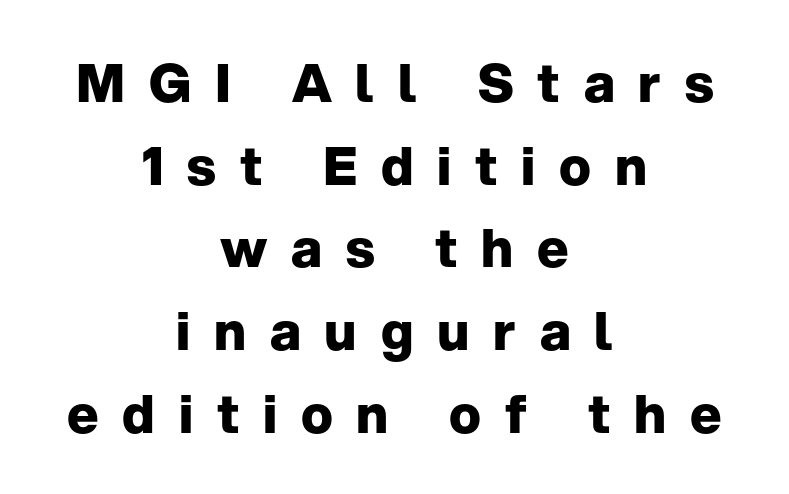
{"serif": "no", "italic": "no", "bold": "yes", "weight": "heavy", "width": "normal", "stroke_contrast": "low", "x_height": "medium", "monospaced": "no", "underline": "no", "align": "center", "line_spacing": "normal", "line_spacing_ratio": 1.56, "letter_spacing": "wide", "letter_spacing_em": 0.45, "glyph_px": 53}
